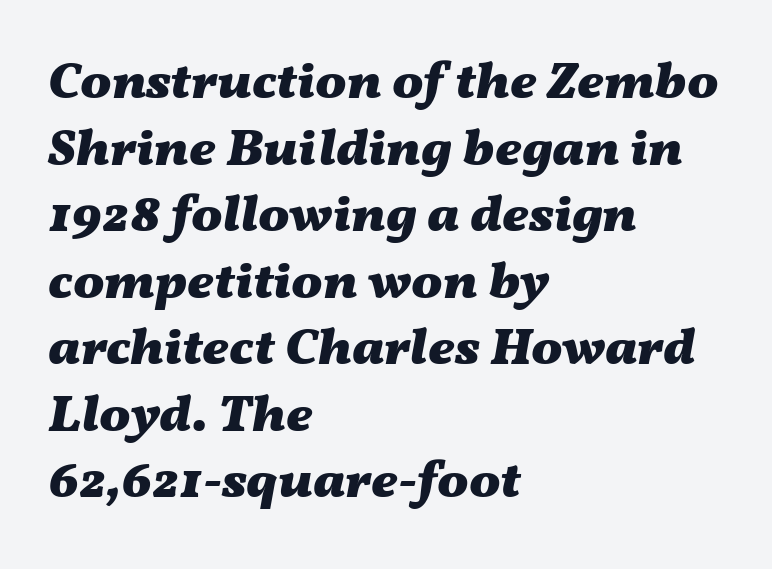
Layout note: lines flush left. This rendering features lettering with no underline. Horizontal bands of white between lines are of average thickness. Short note: letters normally spaced. The passage shown leans; its letterforms are oblique. Is this a fixed-width face? No — the glyphs have proportional, varying widths.
